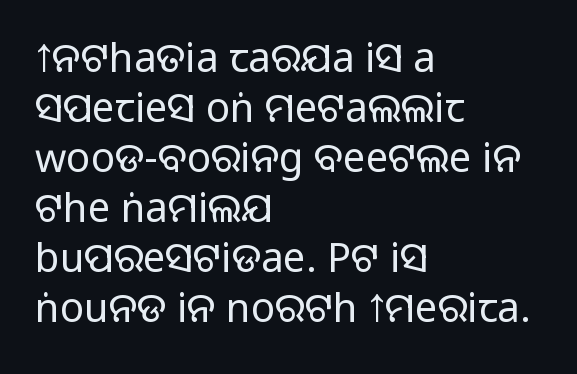
The type family on display is of the sans-serif kind. You can tell it's not italic because the verticals are truly vertical. Reading down the block, your eye returns to a fixed left position each line. The space beneath each line is pristine and unruled. Here the designer chose a conventional face with non-uniform glyph widths.
